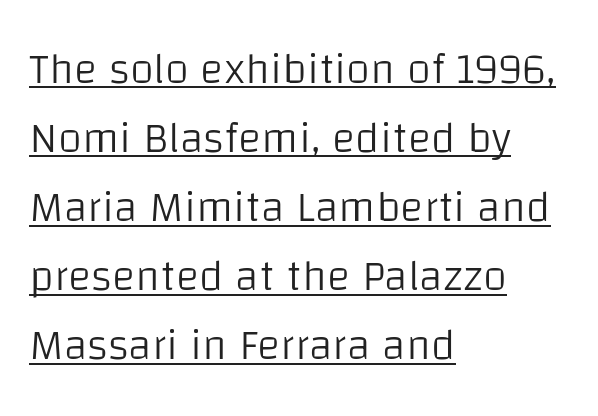
Q: Is the text bold? A: No.
Q: Is the text italic (slanted)? A: No, it is upright.
Q: Is the typeface a serif or a sans-serif typeface? A: Sans-serif.
Q: Is the text underlined? A: Yes.
Q: How is the paragraph aligned? A: Left-aligned.
Q: Is the spacing between letters normal or unusually wide? A: Normal.
Q: Is the spacing between lines tight, normal or loose? A: Normal.
Q: Width (condensed, normal, or wide)? A: Normal.
Q: Stroke contrast? A: Low.
Q: x-height? A: Large.
Q: Monospaced? A: No.
